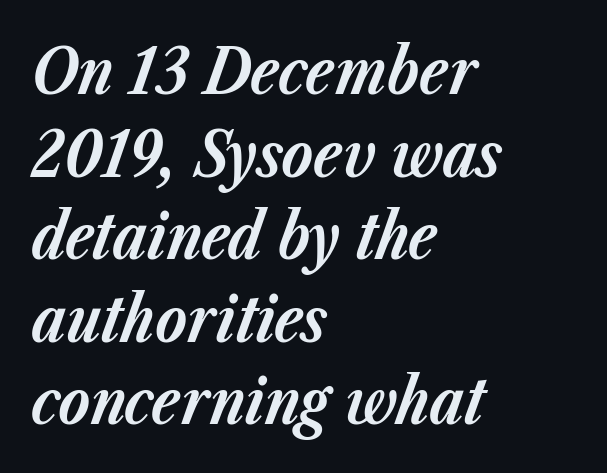
Compared with typical paragraphs, the rows here are spaced about the same. The face used here is proportionally spaced, like ordinary book or web type. Every character sits at an angle, as italics do. Nobody drew a line under any word here. Tracking value appears to be zero — textbook default spacing.
